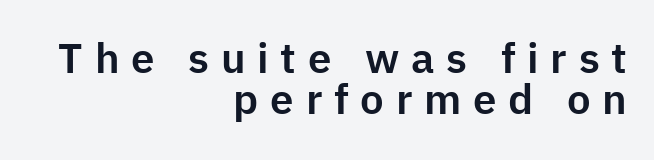
Q: Is the text italic (slanted)? A: No, it is upright.
Q: Is the typeface a serif or a sans-serif typeface? A: Sans-serif.
Q: Is the text underlined? A: No.
Q: How is the paragraph aligned? A: Right-aligned.
Q: Is the spacing between letters normal or unusually wide? A: Unusually wide.
Q: Is the spacing between lines tight, normal or loose? A: Tight.
Q: Width (condensed, normal, or wide)? A: Normal.
Q: Stroke contrast? A: Low.
Q: x-height? A: Medium.
Q: Monospaced? A: No.
